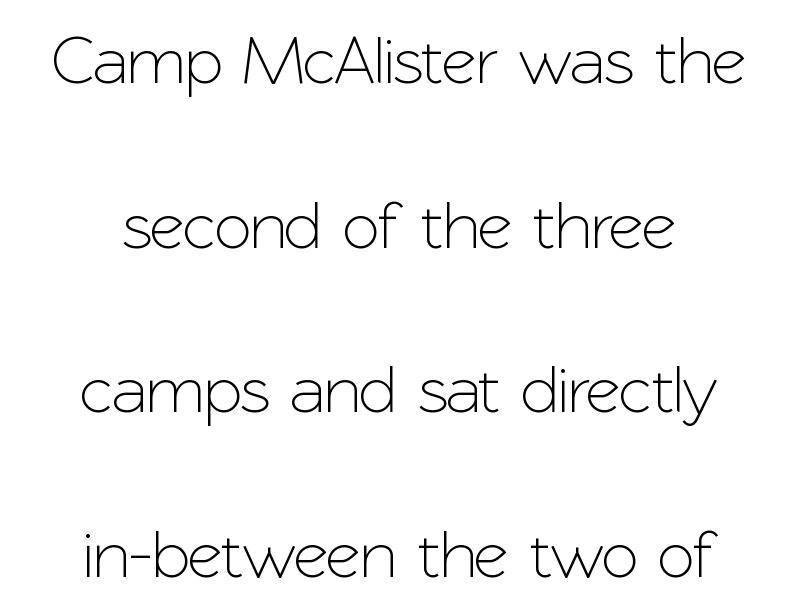
Q: Is the text italic (slanted)? A: No, it is upright.
Q: Is the typeface a serif or a sans-serif typeface? A: Sans-serif.
Q: Is the text underlined? A: No.
Q: How is the paragraph aligned? A: Centered.
Q: Is the spacing between letters normal or unusually wide? A: Normal.
Q: Is the spacing between lines tight, normal or loose? A: Loose.
Q: Width (condensed, normal, or wide)? A: Normal.
Q: Stroke contrast? A: Low.
Q: x-height? A: Medium.
Q: Monospaced? A: No.
